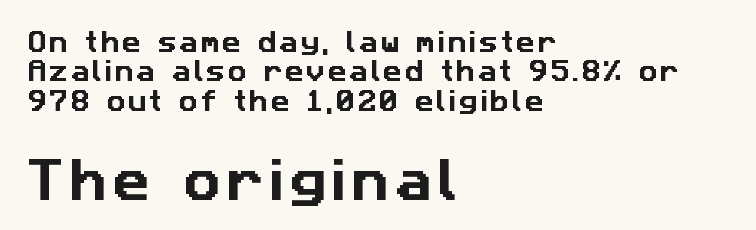
The image shows 46 px sans-serif type; set left-aligned, normal line spacing (1.28x), not underlined; the second (bottom) block is 2.0x larger; low stroke contrast and a medium x-height.
